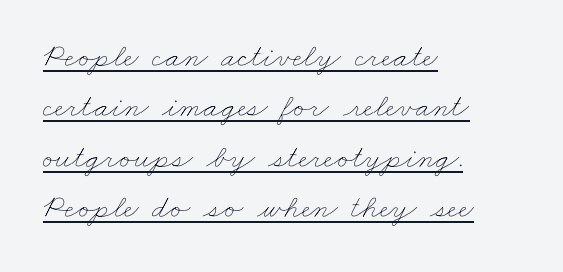
These lines stack with their left ends in a neat column. Reading down the column, the eye jumps a familiar distance to each next line. Beneath each row of characters lies a ruled line. What stands out about the letter spacing? Nothing — it is the standard amount. Weight: regular or lighter.
